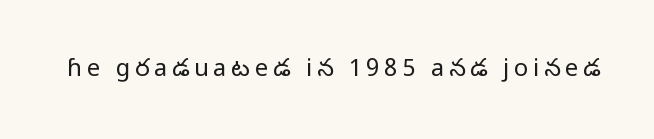
{"italic": "no", "bold": "no", "underline": "no", "glyph_px": 24}
